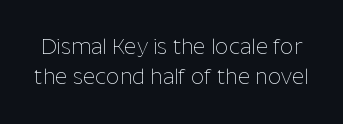
The image shows 21 px text type, upright; set normal line spacing (1.43x), normal letter spacing, not underlined.
